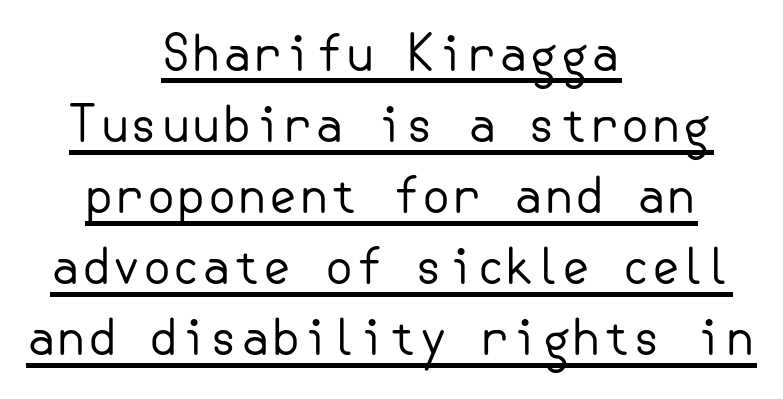
The image shows 49 px regular-weight sans-serif type, upright; set centered, normal line spacing (1.45x), normal letter spacing, underlined; low stroke contrast and a small x-height.
